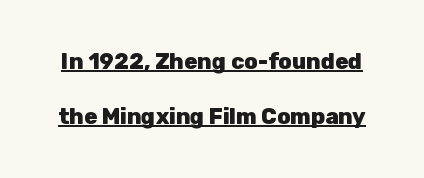
The image shows 22 px bold type, upright; set loose line spacing (2.48x), normal letter spacing, underlined.
